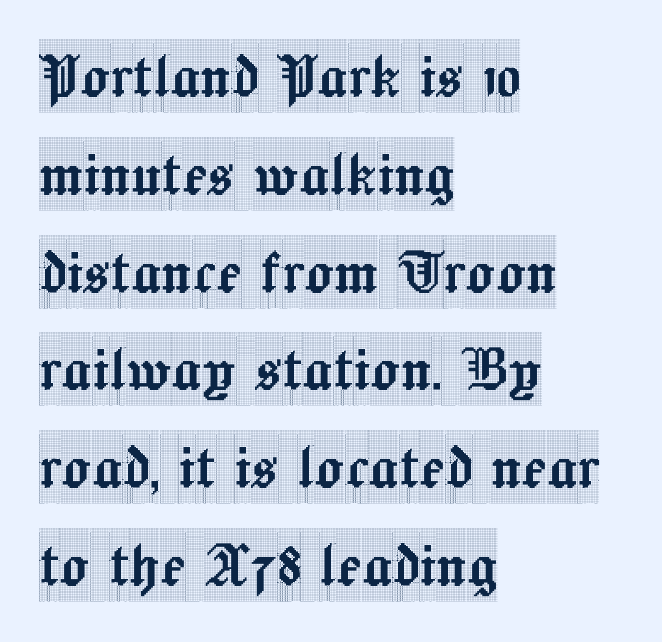
Rule under the text: the space is simply empty. The rendering uses a moderate line-height, typical for paragraphs. The rendering keeps characters at their native spacing. The font's upright variant was chosen for this text.
